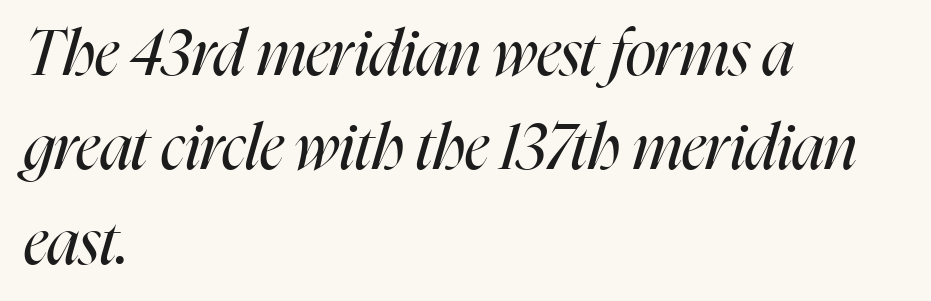
{"italic": "yes", "lean": "right", "slant_degrees": 16, "bold": "no", "weight": "regular", "width": "condensed", "stroke_contrast": "high", "x_height": "medium", "monospaced": "no", "underline": "no", "align": "left", "line_spacing": "normal", "line_spacing_ratio": 1.5, "letter_spacing": "normal", "letter_spacing_em": 0.0, "glyph_px": 63}
